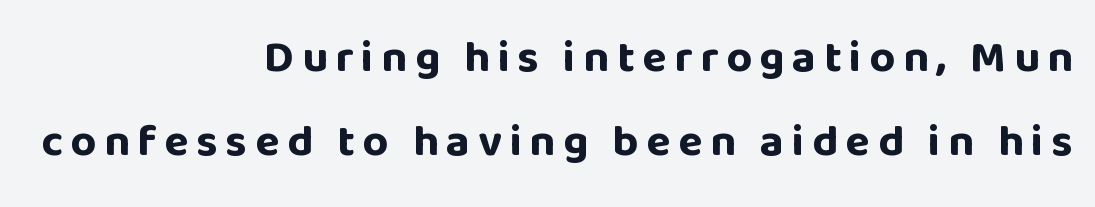
{"serif": "no", "italic": "no", "bold": "yes", "weight": "bold", "width": "normal", "stroke_contrast": "low", "x_height": "large", "monospaced": "no", "underline": "no", "align": "right", "line_spacing_ratio": 1.87, "glyph_px": 45}
